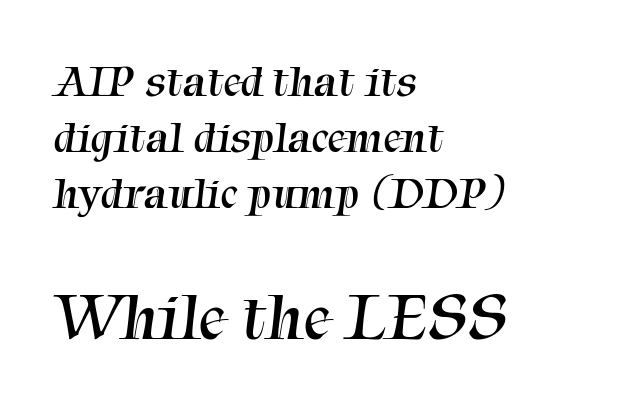
Type style note: has serifs. Lines of text with bare space underneath. The rendering keeps characters at their native spacing. The typesetting does not lean heavy: it is not bold. Whoever set this made the second block the dominant, larger element.
